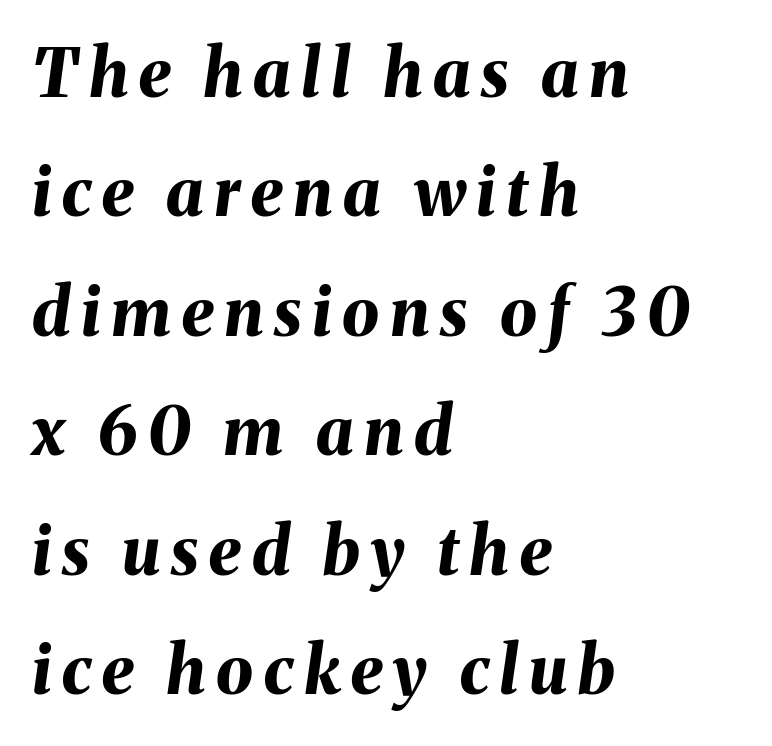
Does the copy run flush right? No — it runs flush left. These lines were composed using italics. Heavy, bold letterforms. A clean baseline with only descenders dipping below it. The rendering uses natural spacing where letterforms have individual widths.
